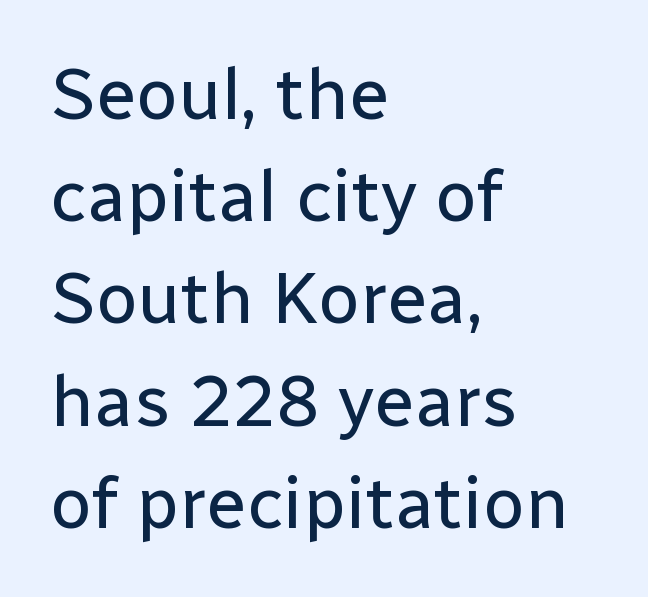
In CSS terms this would be text-align: left. This is the regular roman posture of the typeface. The passage shown is not underscored anywhere. Is this a fixed-width face? No — the glyphs have proportional, varying widths.
